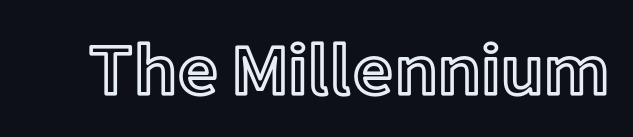
{"italic": "no", "width": "normal", "x_height": "medium", "monospaced": "no", "underline": "no", "letter_spacing": "normal", "letter_spacing_em": 0.0, "glyph_px": 72}
